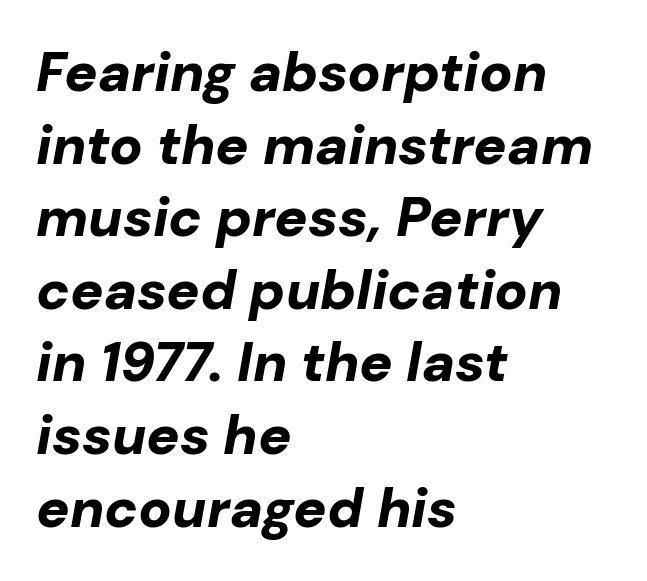
This sample keeps an unexceptional amount of space between lines. I'd describe the lettering as bold — thick and assertive. You can tell it's italic because the verticals aren't actually vertical. This sample has the flowing, uneven cadence of proportional lettering. The area under the type is left untouched. Compared with a centered layout, this one pins lines to the left instead.
